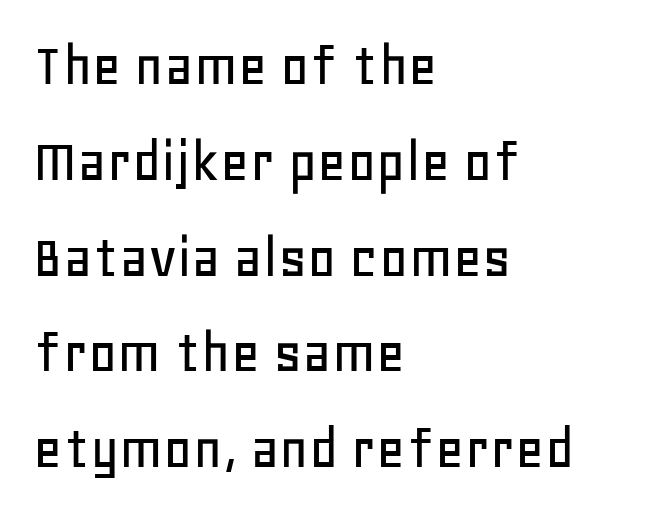
{"serif": "no", "italic": "no", "width": "normal", "stroke_contrast": "low", "x_height": "large", "monospaced": "no", "underline": "no", "align": "left", "line_spacing": "normal", "line_spacing_ratio": 1.52, "letter_spacing": "normal", "letter_spacing_em": 0.0, "glyph_px": 63}
